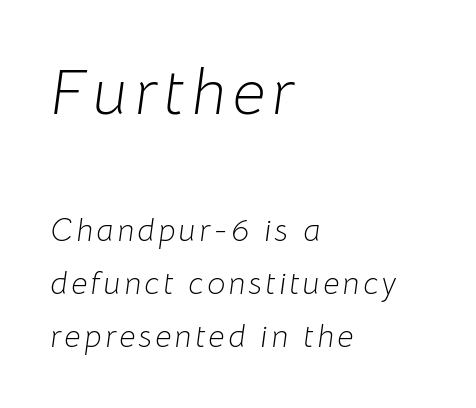
Q: Is the text bold? A: No.
Q: Is the text italic (slanted)? A: Yes, it leans right by about 8 degrees.
Q: Is the text underlined? A: No.
Q: How is the paragraph aligned? A: Left-aligned.
Q: Is the spacing between lines tight, normal or loose? A: Normal.
Q: Which block of text is set in a larger size, the first (top) or the second (bottom)? A: The first (top) one.
Q: Width (condensed, normal, or wide)? A: Normal.
Q: Stroke contrast? A: Low.
Q: x-height? A: Medium.
Q: Monospaced? A: No.
